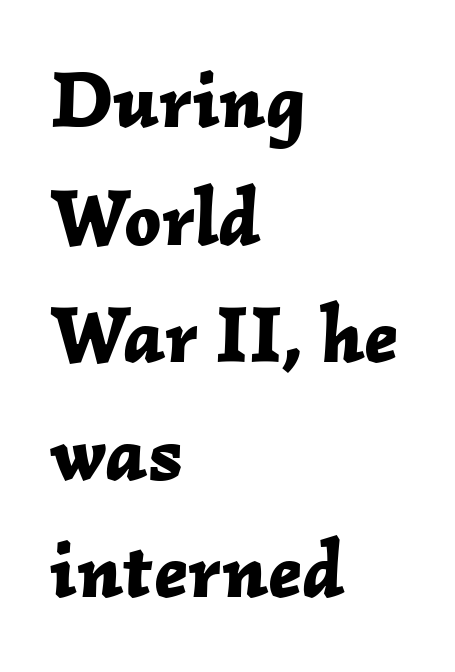
The passage shown is emphatically bold. The lines sit at an ordinary, default distance from one another. Compared with typical body copy, the letter spacing here is the same. Each row of text sits above clean, open space.
